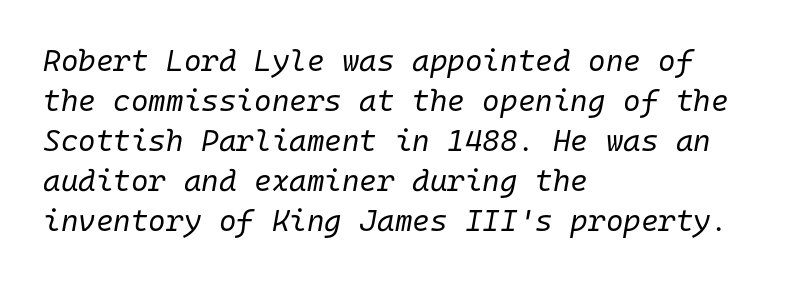
The image shows 30 px regular-weight type, italic (leaning right), monospaced; set left-aligned, normal line spacing (1.33x), normal letter spacing, not underlined; low stroke contrast and a medium x-height.
